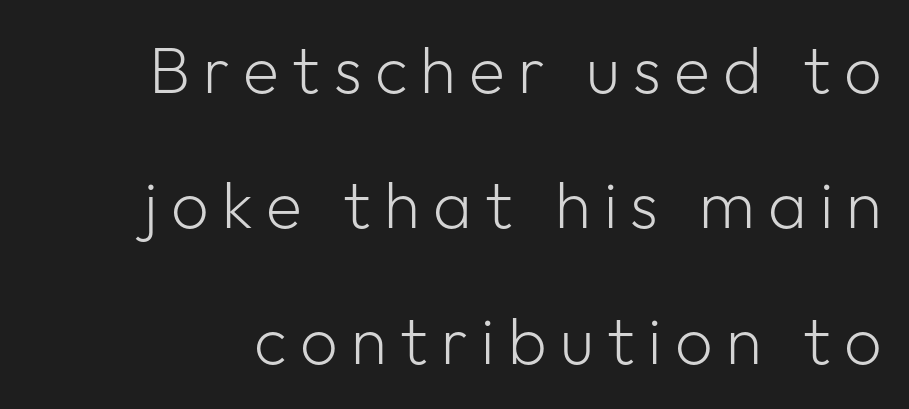
The tracking reads as deliberately expanded to a designer's eye. Notice how the stems are strictly vertical — no italics here. The space directly below the letters is spotless. Line spacing here is loose. Here the designer chose a conventional face with non-uniform glyph widths.
